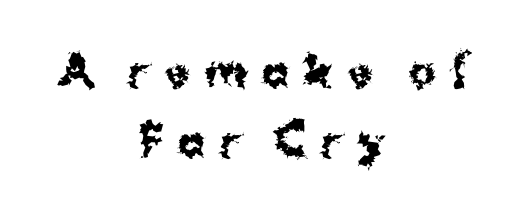
{"serif": "no", "italic": "no", "bold": "yes", "weight": "bold", "width": "normal", "stroke_contrast": "medium", "x_height": "medium", "monospaced": "no", "underline": "no", "align": "center", "line_spacing_ratio": 1.71, "letter_spacing": "wide", "letter_spacing_em": 0.33, "glyph_px": 41}
